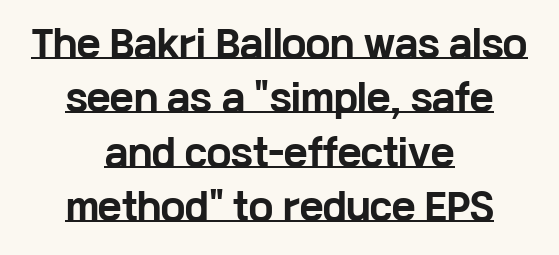
You could call the tracking neutral — neither tight nor loose. The glyphs in this specimen are sans serif. You'd pick this weight for a headline — it's a proper bold. Layout note: lines centered. This is the regular roman posture of the typeface.
